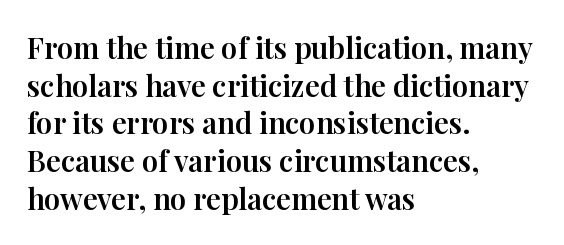
{"serif": "yes", "italic": "no", "width": "normal", "stroke_contrast": "high", "x_height": "medium", "monospaced": "no", "underline": "no", "align": "left", "line_spacing": "normal", "line_spacing_ratio": 1.3, "letter_spacing": "normal", "letter_spacing_em": 0.0, "glyph_px": 29}
